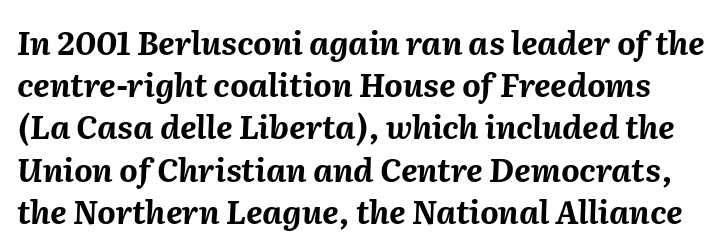
{"italic": "yes", "lean": "right", "slant_degrees": 2, "bold": "yes", "weight": "bold", "width": "normal", "stroke_contrast": "medium", "x_height": "medium", "monospaced": "no", "underline": "no", "line_spacing": "normal", "line_spacing_ratio": 1.32, "letter_spacing": "normal", "letter_spacing_em": 0.0, "glyph_px": 32}
